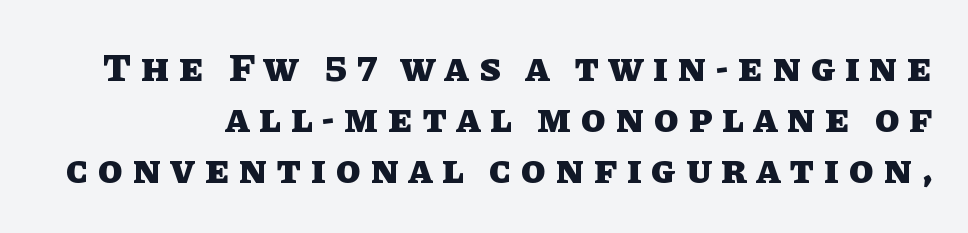
The image shows 40 px heavy type, upright; set normal line spacing (1.28x), unusually wide letter spacing (+0.25 em), not underlined; low stroke contrast and a large x-height.
